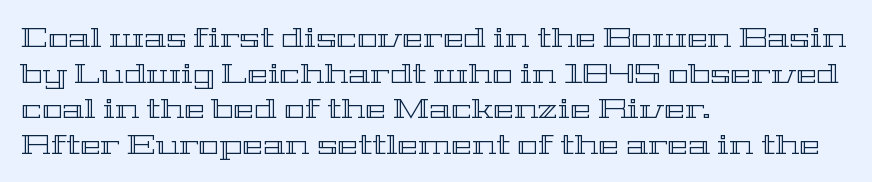
{"italic": "no", "width": "wide", "x_height": "medium", "monospaced": "no", "underline": "no", "align": "left", "line_spacing": "normal", "line_spacing_ratio": 1.27, "letter_spacing": "normal", "letter_spacing_em": 0.0, "glyph_px": 28}
